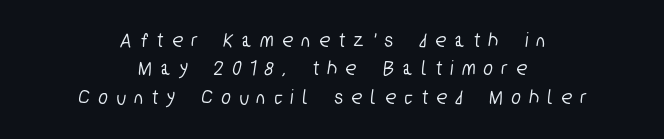
The image shows 21 px text type; set centered, normal line spacing (1.35x), unusually wide letter spacing (+0.44 em), not underlined.
